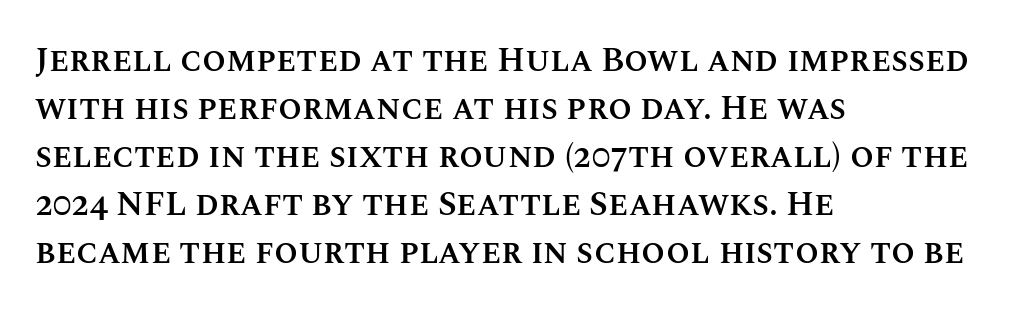
The image shows 34 px semibold type, upright; set left-aligned, normal line spacing (1.41x), normal letter spacing, not underlined; medium stroke contrast and a large x-height.
